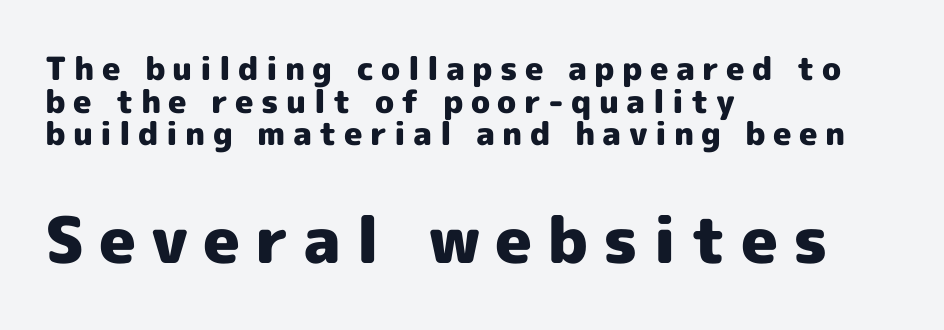
Notice how thick the strokes are: this is what a full bold looks like. In terms of letterspacing, this is a distinctly airy, spread setting. No feet cap the strokes, marking this as sans-serif type. Very little white space separates one row of letters from the next. Beneath every word, the page is bare. Typesetter's note — lower block bumped up in size, upper block left smaller.
